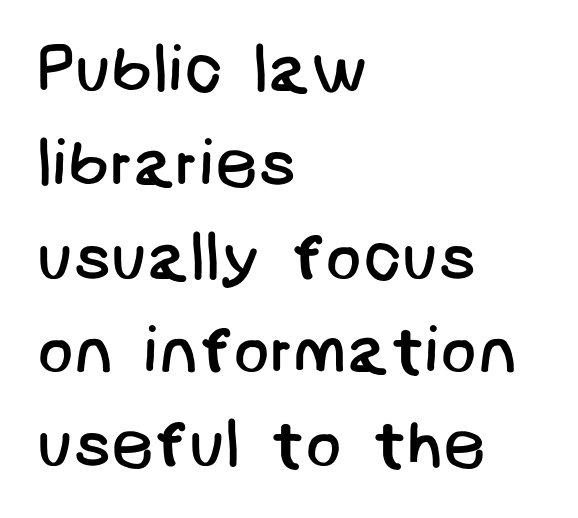
Horizontally, the lines are justified to the leading edge only. The gap between lines stays unmarked. Honestly, the letter spacing is just normal — you wouldn't notice it. The lines sit at an ordinary, default distance from one another. Type style note: lacks serifs. Weight: regular or lighter.
